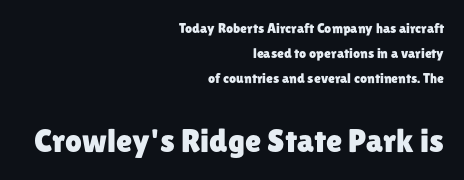
The image shows 33 px sans-serif type, upright; set right-aligned, line spacing 1.77x, normal letter spacing, not underlined; the second (bottom) block is 2.36x larger; low stroke contrast and a medium x-height.
